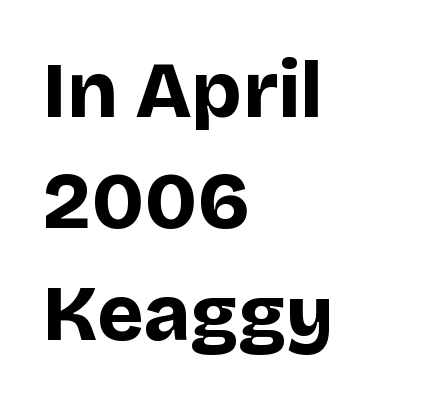
Each row of text sits above clean, open space. The face used here is proportionally spaced, like ordinary book or web type. The passage shown stacks its lines at a standard gap. The passage is arranged the way most books set body copy — flush left. The letters stand straight up with perfectly vertical stems. No feet cap the strokes, marking this as sans-serif type.
